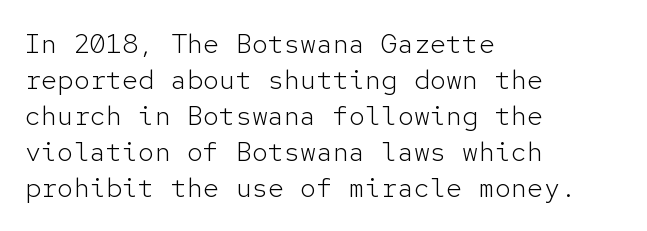
Q: Is the text bold? A: No.
Q: Is the text italic (slanted)? A: No, it is upright.
Q: Is the text underlined? A: No.
Q: How is the paragraph aligned? A: Left-aligned.
Q: Is the spacing between letters normal or unusually wide? A: Normal.
Q: Is the spacing between lines tight, normal or loose? A: Normal.
